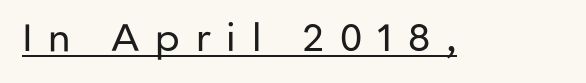
No heavy texture on the line: the type isn't bold. Unlike italic type, these characters show no tilt at all. Classification — sans serif. The words here are underlined. Someone cranked the tracking dial way up on this one.
